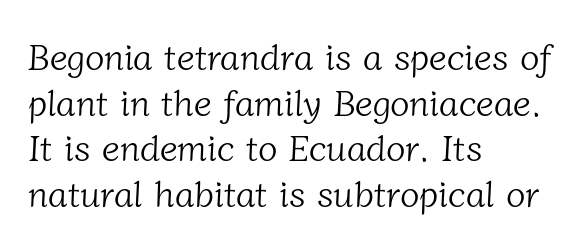
The characters are drawn with everyday or finer stroke widths. Short note: letters normally spaced. Little horizontal feet cap the strokes, marking this as serif type. Spacing verdict: proportional, widths tailored to each character. A student would call this left alignment; a typographer would say flush left, rag right.
